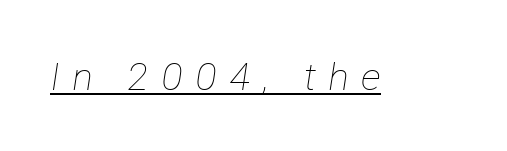
Here the designer chose a conventional face with non-uniform glyph widths. Weight: regular or lighter. The typesetter has applied underlining to the passage shown. This sample uses expanded letter spacing, leaving extra air between glyphs. The text carries the slant typical of an italic or oblique font.
